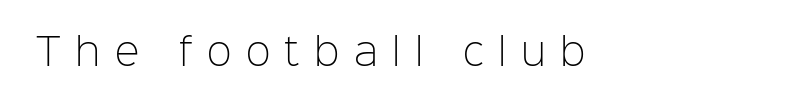
Q: Is the text bold? A: No.
Q: Is the text italic (slanted)? A: No, it is upright.
Q: Is the typeface a serif or a sans-serif typeface? A: Sans-serif.
Q: Is the text underlined? A: No.
Q: Is the spacing between letters normal or unusually wide? A: Unusually wide.
Q: Width (condensed, normal, or wide)? A: Normal.
Q: Stroke contrast? A: Low.
Q: x-height? A: Medium.
Q: Monospaced? A: No.
